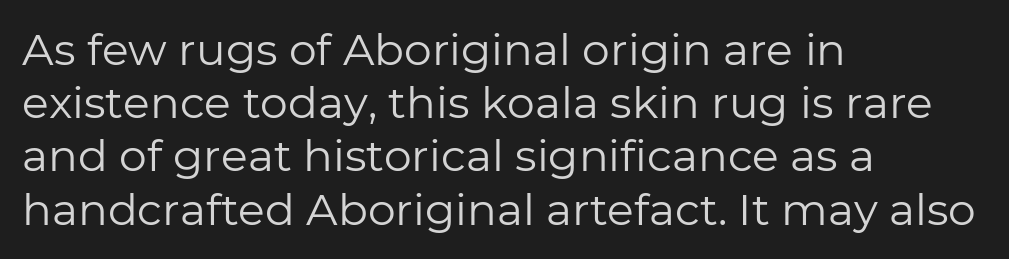
{"serif": "no", "italic": "no", "bold": "no", "weight": "regular", "width": "normal", "stroke_contrast": "low", "x_height": "medium", "monospaced": "no", "underline": "no", "align": "left", "line_spacing_ratio": 1.21, "letter_spacing": "normal", "letter_spacing_em": 0.0, "glyph_px": 44}
